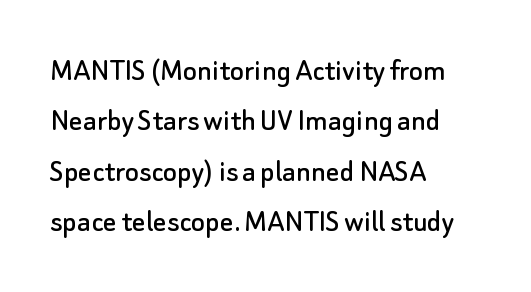
The image shows 33 px sans-serif type, upright; set left-aligned, normal line spacing (1.53x), normal letter spacing, not underlined; low stroke contrast and a small x-height.
